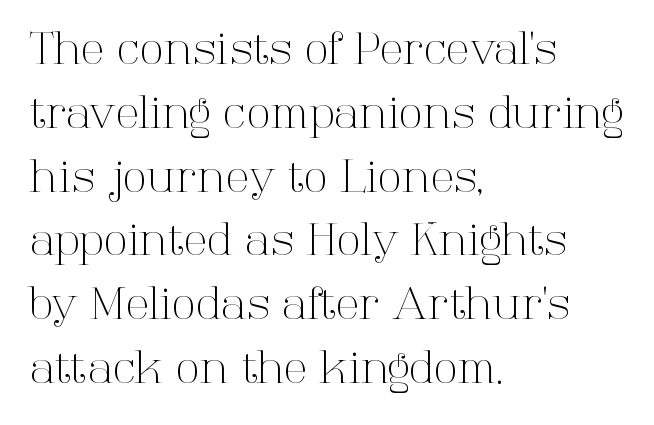
The image shows 44 px light serif type, upright; set left-aligned, normal line spacing (1.45x), normal letter spacing, not underlined; high stroke contrast and a medium x-height.
